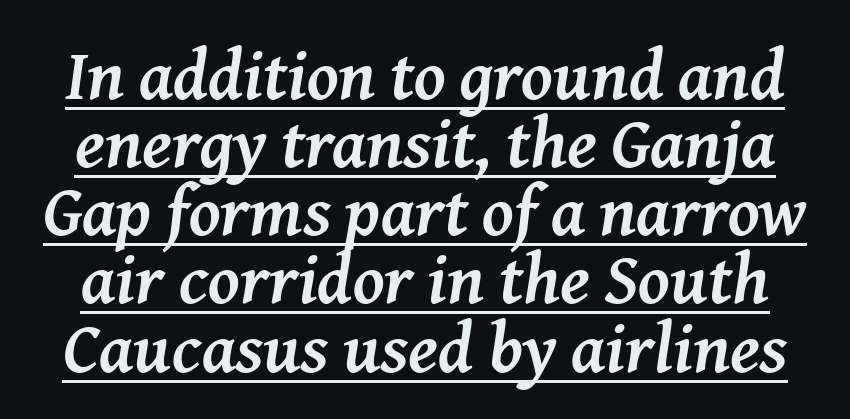
Q: Is the text bold? A: Yes.
Q: Is the text italic (slanted)? A: Yes, it leans right by about 8 degrees.
Q: Is the typeface a serif or a sans-serif typeface? A: Serif.
Q: Is the text underlined? A: Yes.
Q: Is the spacing between letters normal or unusually wide? A: Normal.
Q: Is the spacing between lines tight, normal or loose? A: Tight.
Q: Width (condensed, normal, or wide)? A: Normal.
Q: Stroke contrast? A: Medium.
Q: x-height? A: Medium.
Q: Monospaced? A: No.
